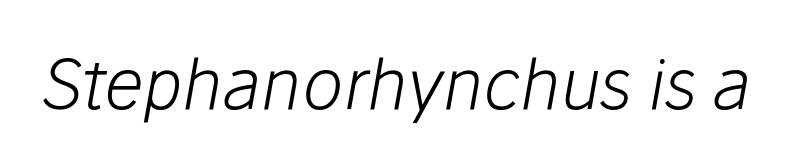
{"italic": "yes", "lean": "right", "slant_degrees": 10, "bold": "no", "weight": "light", "width": "normal", "stroke_contrast": "low", "x_height": "medium", "monospaced": "no", "underline": "no", "letter_spacing": "normal", "letter_spacing_em": 0.0, "glyph_px": 69}
